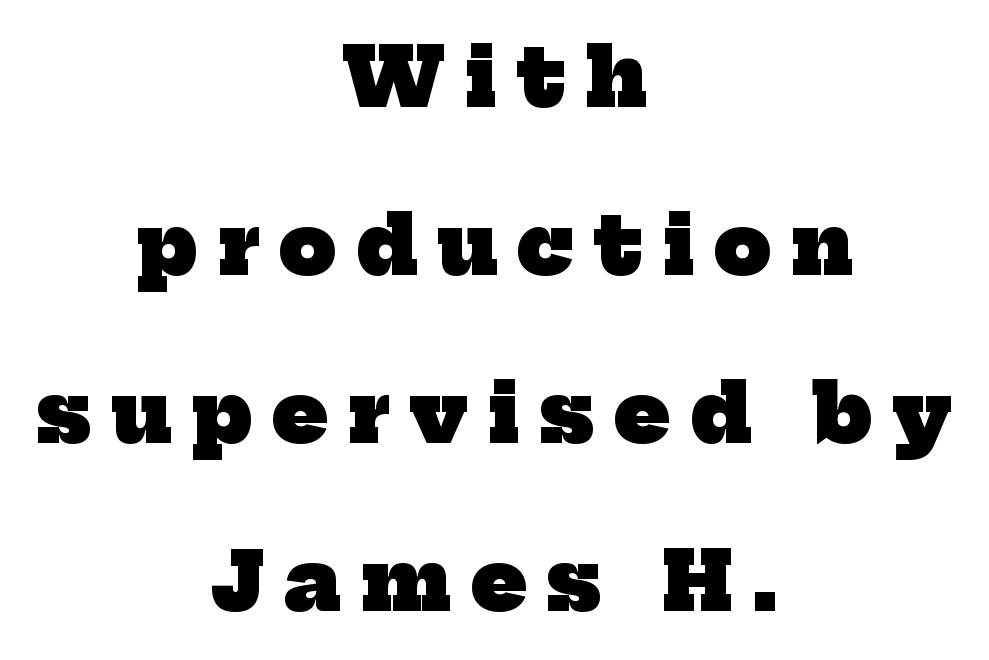
{"serif": "yes", "bold": "yes", "weight": "heavy", "width": "normal", "stroke_contrast": "low", "x_height": "medium", "monospaced": "no", "underline": "no", "align": "center", "line_spacing": "loose", "line_spacing_ratio": 2.1, "letter_spacing": "wide", "letter_spacing_em": 0.25, "glyph_px": 80}
